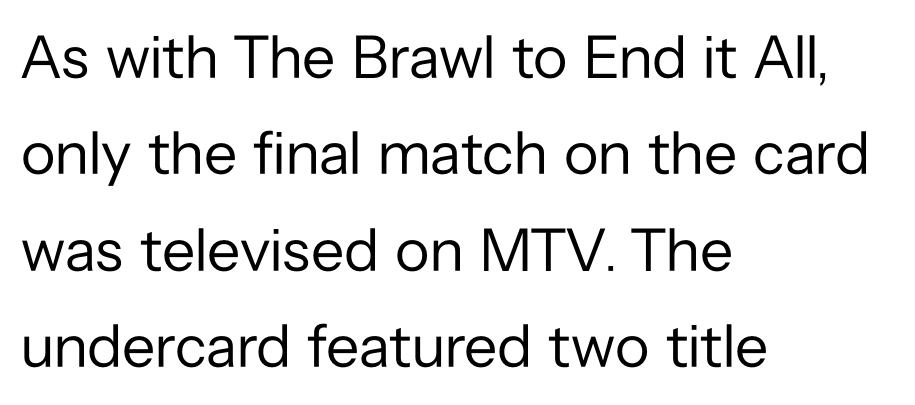
The font's upright variant was chosen for this text. Font category for this specimen: sans-serif. Characters follow at the spacing the type designer built in. Anything drawn beneath the words? Only blank space.
